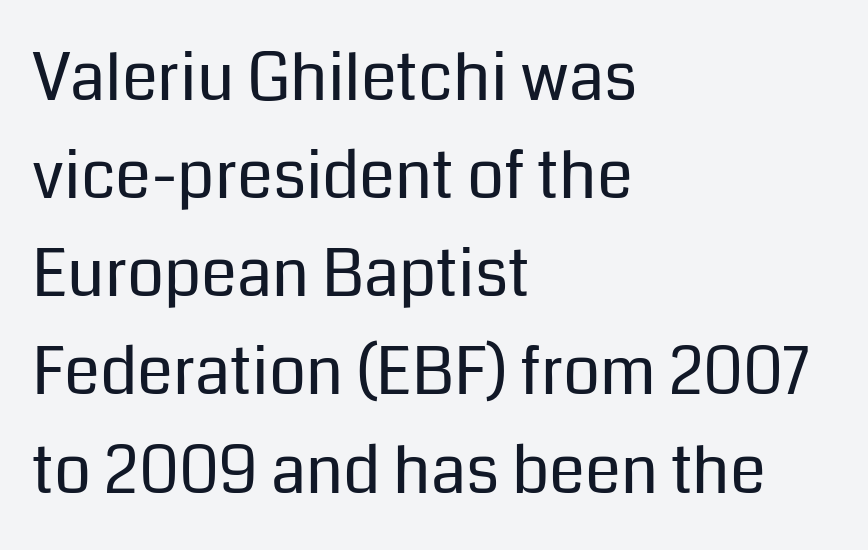
{"serif": "no", "italic": "no", "bold": "no", "weight": "regular", "width": "normal", "stroke_contrast": "low", "x_height": "medium", "monospaced": "no", "underline": "no", "align": "left", "line_spacing": "normal", "line_spacing_ratio": 1.51, "letter_spacing": "normal", "letter_spacing_em": 0.0, "glyph_px": 65}
